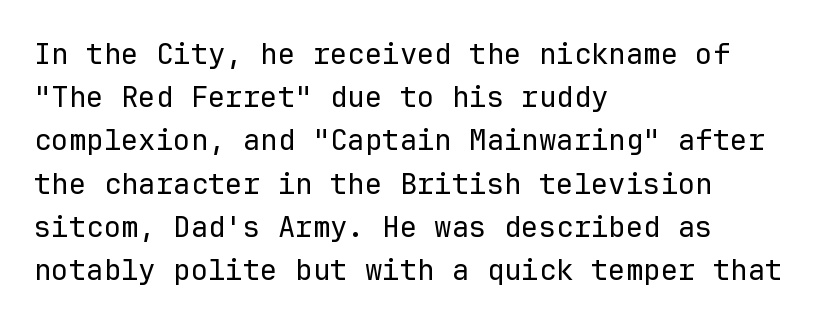
Q: Is the text bold? A: No.
Q: Is the text italic (slanted)? A: No, it is upright.
Q: Is the typeface a serif or a sans-serif typeface? A: Sans-serif.
Q: Is the text underlined? A: No.
Q: How is the paragraph aligned? A: Left-aligned.
Q: Is the spacing between letters normal or unusually wide? A: Normal.
Q: Is the spacing between lines tight, normal or loose? A: Normal.
Q: Width (condensed, normal, or wide)? A: Normal.
Q: Stroke contrast? A: Low.
Q: x-height? A: Medium.
Q: Monospaced? A: Yes.
